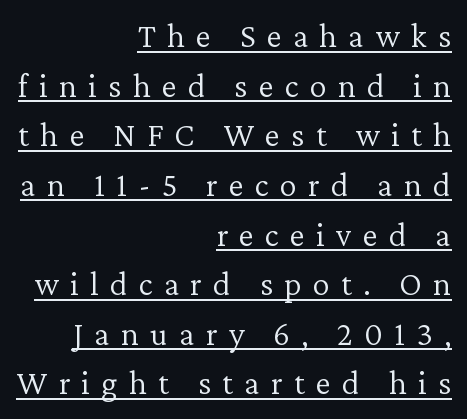
Q: Is the text bold? A: No.
Q: Is the text italic (slanted)? A: No, it is upright.
Q: Is the typeface a serif or a sans-serif typeface? A: Serif.
Q: Is the text underlined? A: Yes.
Q: How is the paragraph aligned? A: Right-aligned.
Q: Is the spacing between letters normal or unusually wide? A: Unusually wide.
Q: Is the spacing between lines tight, normal or loose? A: Normal.
Q: Width (condensed, normal, or wide)? A: Normal.
Q: Stroke contrast? A: Low.
Q: x-height? A: Medium.
Q: Monospaced? A: No.
